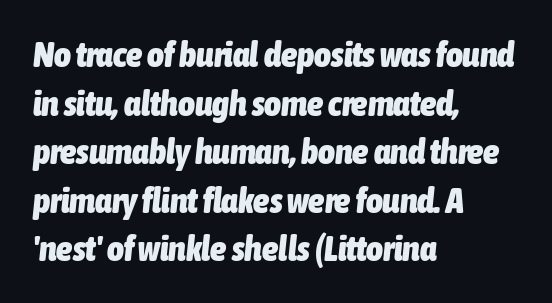
{"italic": "yes", "lean": "right", "slant_degrees": 6, "bold": "yes", "weight": "heavy", "width": "condensed", "stroke_contrast": "low", "x_height": "medium", "monospaced": "no", "underline": "no", "align": "left", "line_spacing": "normal", "line_spacing_ratio": 1.35, "letter_spacing": "normal", "letter_spacing_em": 0.0, "glyph_px": 36}
